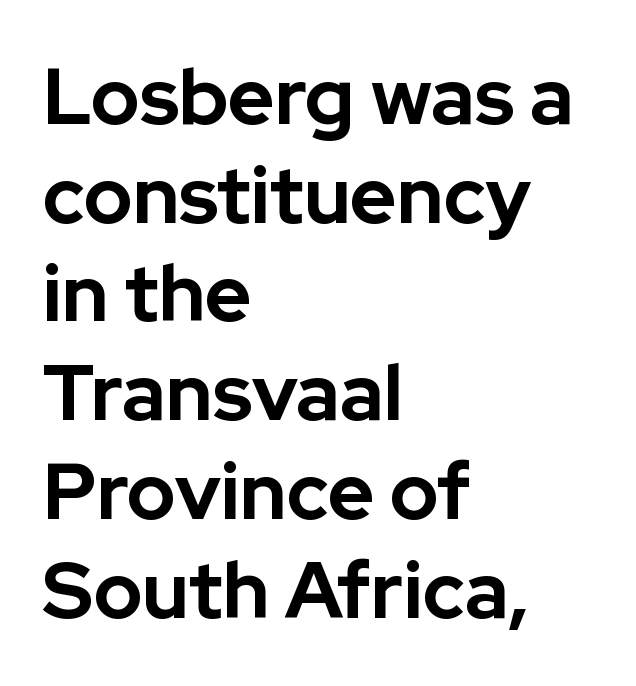
The image shows 79 px bold sans-serif type, upright; set left-aligned, normal line spacing (1.25x), normal letter spacing, not underlined; low stroke contrast and a medium x-height.
